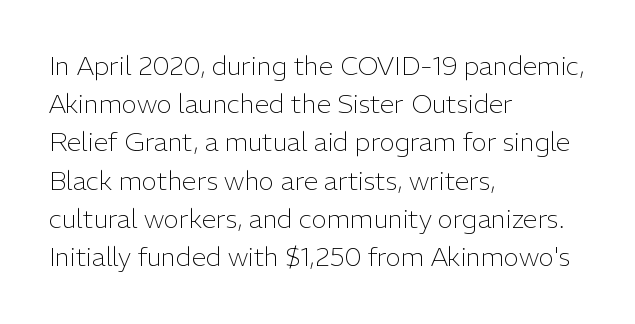
Q: Is the text bold? A: No.
Q: Is the text italic (slanted)? A: No, it is upright.
Q: Is the text underlined? A: No.
Q: How is the paragraph aligned? A: Left-aligned.
Q: Is the spacing between letters normal or unusually wide? A: Normal.
Q: Is the spacing between lines tight, normal or loose? A: Normal.
